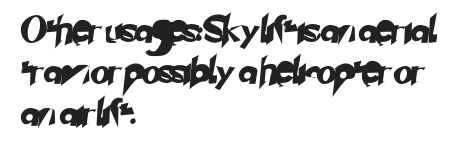
Q: Is the text underlined? A: No.
Q: How is the paragraph aligned? A: Left-aligned.
Q: Is the spacing between letters normal or unusually wide? A: Normal.
Q: Is the spacing between lines tight, normal or loose? A: Normal.
